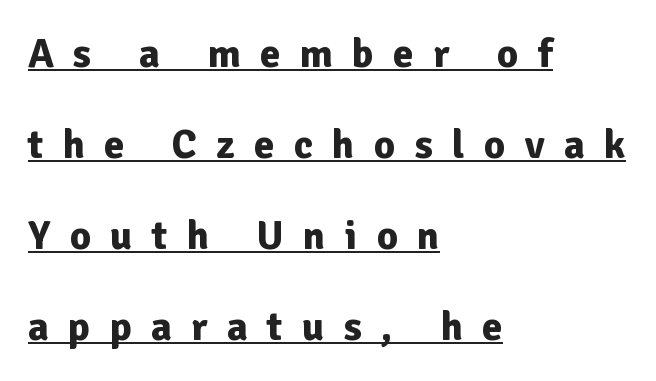
Leftover space on each line is placed entirely after the last word. The passage shown is typeset with a sans-serif family. Plenty of ink on the page — the face is bold. Honestly, the rows look like they've been pulled way apart. You can tell it's not italic because the verticals are truly vertical.
